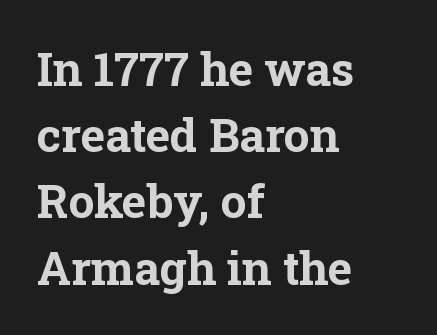
Caption: multi-line text, flush left, ragged right. If you measured baseline to baseline, you'd find a middling distance. A typesetter would call this zero additional tracking. The rendering shows small feet on the letterforms — a serif design. If you drew a line through each stem, it would be perfectly vertical. The letters advance in unequal steps, a hallmark of proportional type.
